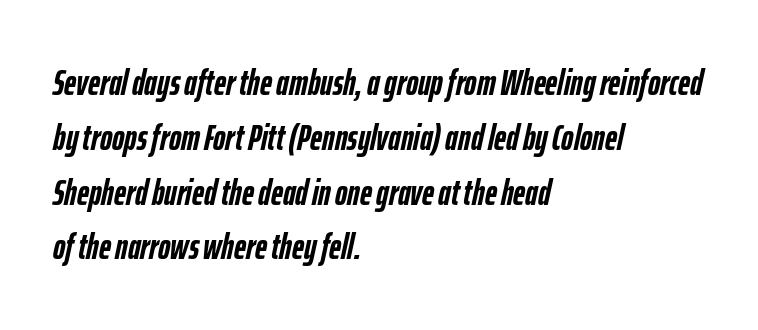
The image shows 37 px semibold, condensed type, italic (leaning right); set left-aligned, normal line spacing (1.48x), normal letter spacing, not underlined; low stroke contrast and a medium x-height.
